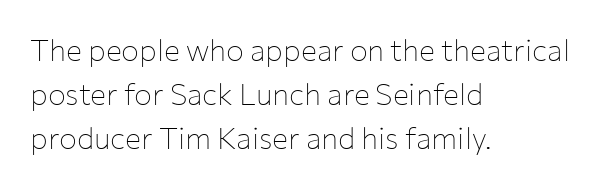
Q: Is the text bold? A: No.
Q: Is the text italic (slanted)? A: No, it is upright.
Q: Is the typeface a serif or a sans-serif typeface? A: Sans-serif.
Q: Is the text underlined? A: No.
Q: How is the paragraph aligned? A: Left-aligned.
Q: Is the spacing between letters normal or unusually wide? A: Normal.
Q: Is the spacing between lines tight, normal or loose? A: Normal.
Q: Width (condensed, normal, or wide)? A: Normal.
Q: Stroke contrast? A: Low.
Q: x-height? A: Medium.
Q: Monospaced? A: No.
